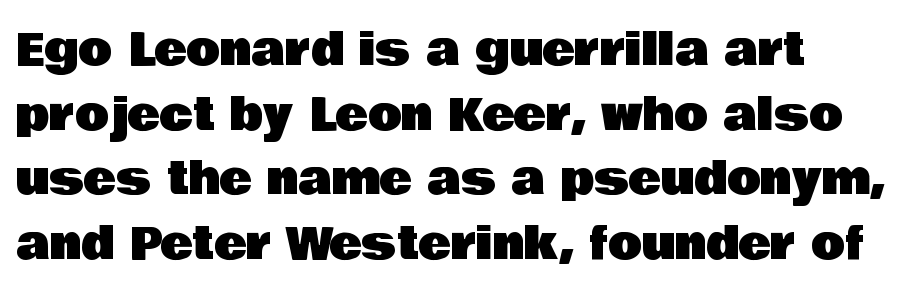
Descender tails drop into unmarked territory. Every character sits straight up, as roman type does. Is this a sans? Yes — the strokes have no serifs. Honestly, the letter spacing is just normal — you wouldn't notice it. The passage is arranged the way most books set body copy — flush left.
